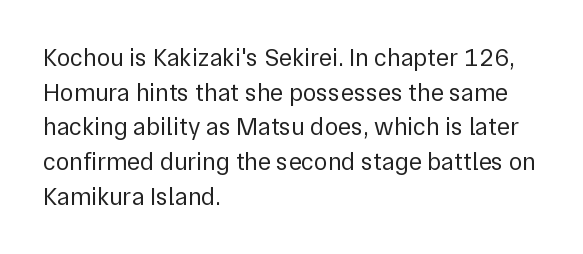
Q: Is the text bold? A: No.
Q: Is the text italic (slanted)? A: No, it is upright.
Q: Is the text underlined? A: No.
Q: How is the paragraph aligned? A: Left-aligned.
Q: Is the spacing between letters normal or unusually wide? A: Normal.
Q: Is the spacing between lines tight, normal or loose? A: Normal.
